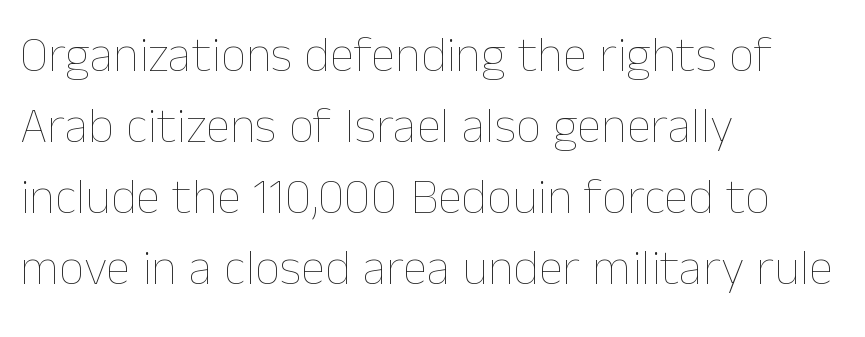
The image shows 50 px thin type, upright; set left-aligned, normal line spacing (1.42x), normal letter spacing, not underlined; low stroke contrast and a medium x-height.
